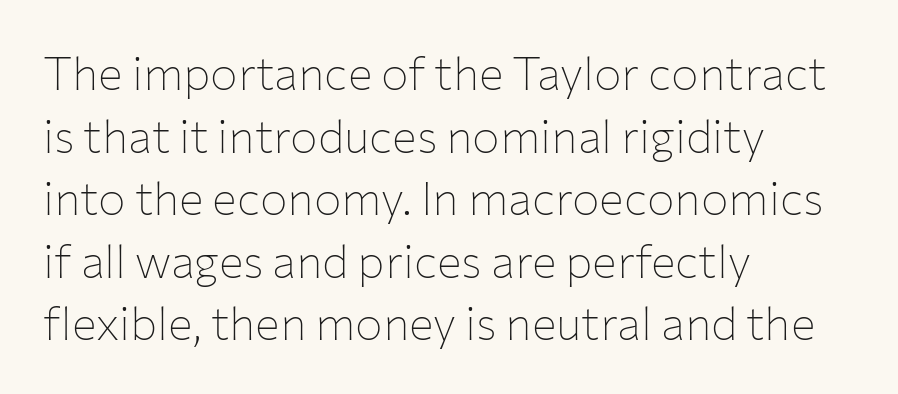
The type family on display is of the sans-serif kind. These lines sit exactly where default settings would place them. Character widths vary here, with narrow letters taking less room than wide ones. Decoration check: the copy has no underline. The axis of the letterforms is exactly vertical.
